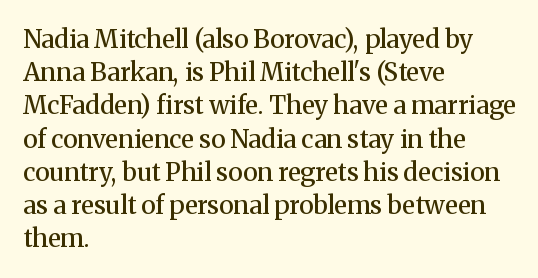
The image shows 25 px text type, upright; set left-aligned, normal line spacing (1.33x), normal letter spacing, not underlined.
